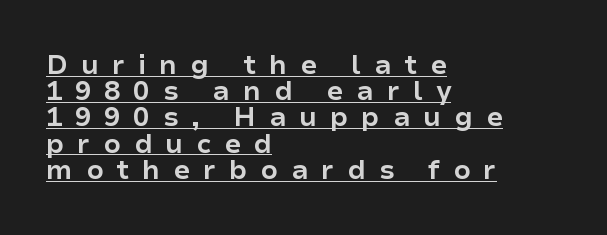
The image shows 27 px bold type, upright; set left-aligned, tight line spacing (0.97x), unusually wide letter spacing (+0.48 em), underlined.
